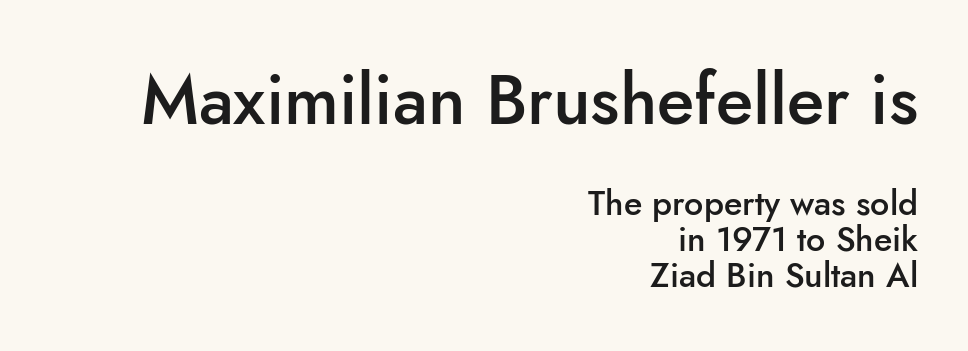
{"serif": "no", "italic": "no", "bold": "semi", "weight": "semibold", "width": "normal", "stroke_contrast": "low", "x_height": "small", "monospaced": "no", "underline": "no", "align": "right", "line_spacing": "tight", "line_spacing_ratio": 1.06, "letter_spacing": "normal", "letter_spacing_em": 0.0, "larger_block": "first", "size_ratio": 2.03, "glyph_px": 69}
